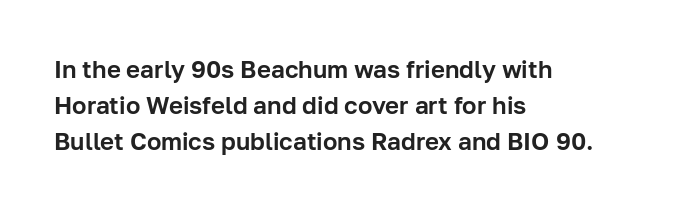
{"italic": "no", "underline": "no", "align": "left", "line_spacing": "normal", "line_spacing_ratio": 1.49, "letter_spacing": "normal", "letter_spacing_em": 0.0, "glyph_px": 24}
